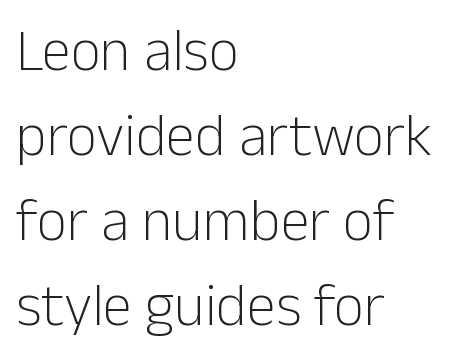
Tracking here is standard; glyphs follow each other at the usual distance. The lettering stays uniformly vertical, giving the passage a roman look. The face used here is a sans, in the tradition of grotesques and geometrics. These lines stack with their left ends in a neat column. Vertically, the passage feels balanced, rows spaced as you'd expect.
